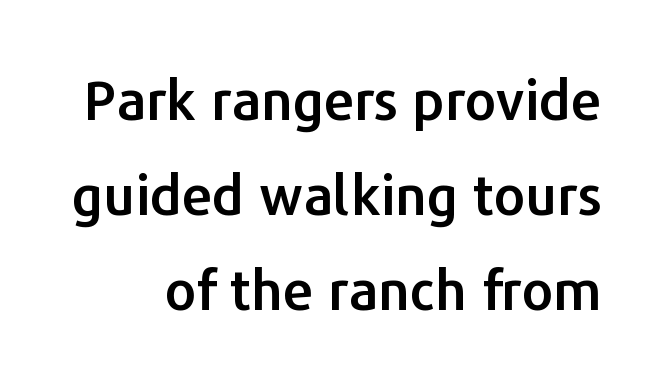
Beneath every word, the page is bare. Designer's note — italics off, roman on. The passage shown is typed in a proportional face where columns would drift. Short note: letters normally spaced.
